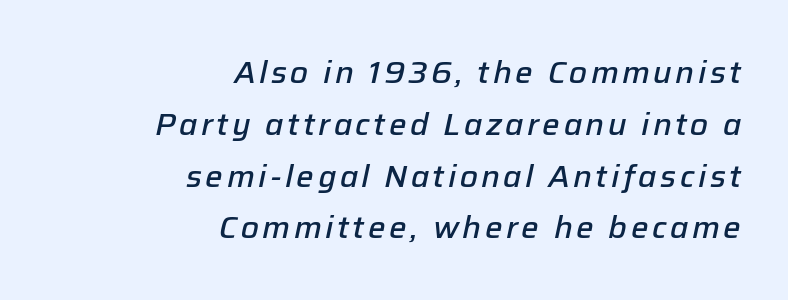
What weight is shown? A semibold, between regular and bold. The leading is moderate, giving the passage an even texture. These lines were composed using italics. Proportional: the letters do not fall into vertical columns. Every row of glyphs terminates at an identical x-position on the right. The area under the type is left untouched.
